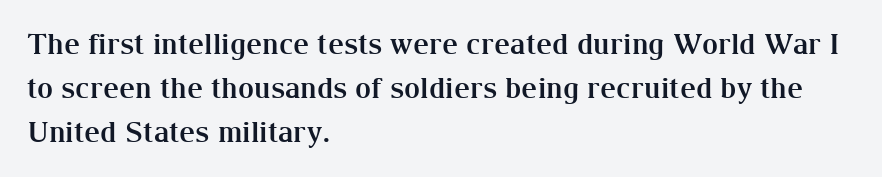
The image shows 28 px bold serif type, upright; set left-aligned, normal line spacing (1.58x), normal letter spacing, not underlined; medium stroke contrast and a medium x-height.
